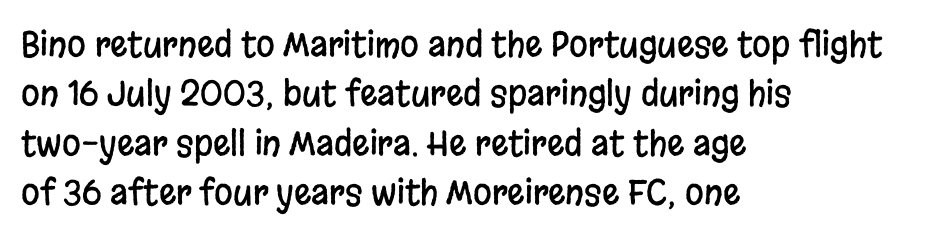
{"serif": "no", "italic": "no", "width": "condensed", "stroke_contrast": "low", "x_height": "large", "monospaced": "no", "underline": "no", "align": "left", "line_spacing": "normal", "line_spacing_ratio": 1.45, "letter_spacing": "normal", "letter_spacing_em": 0.0, "glyph_px": 34}
